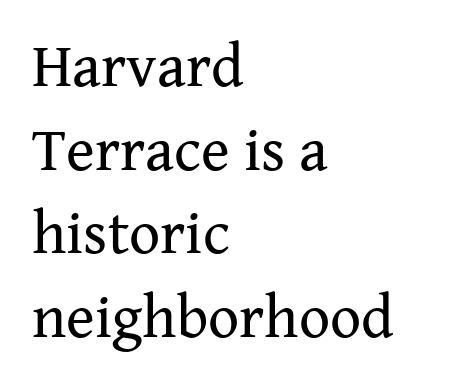
What kind of face is this? One with serifs. Whoever set this chose a conventional vertical rhythm. No chunkiness to these letters — they're not bold. Words float on clear page, feet unadorned. Every row of glyphs begins at an identical x-position on the left.
